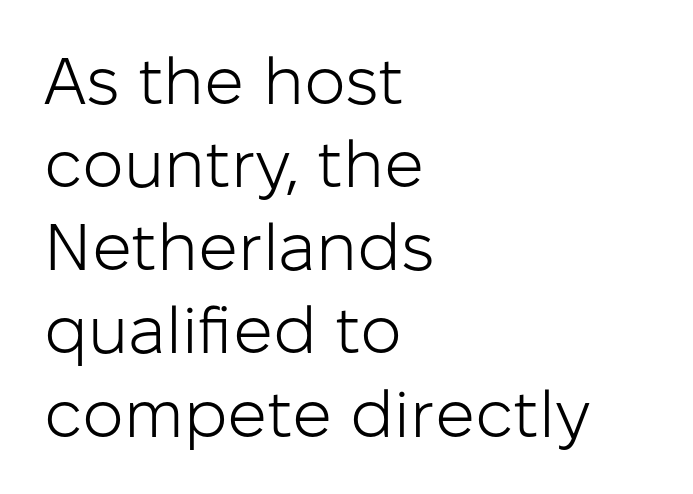
Q: Is the text bold? A: No.
Q: Is the text italic (slanted)? A: No, it is upright.
Q: Is the typeface a serif or a sans-serif typeface? A: Sans-serif.
Q: Is the text underlined? A: No.
Q: How is the paragraph aligned? A: Left-aligned.
Q: Is the spacing between letters normal or unusually wide? A: Normal.
Q: Is the spacing between lines tight, normal or loose? A: Normal.
Q: Width (condensed, normal, or wide)? A: Normal.
Q: Stroke contrast? A: Low.
Q: x-height? A: Medium.
Q: Monospaced? A: No.
